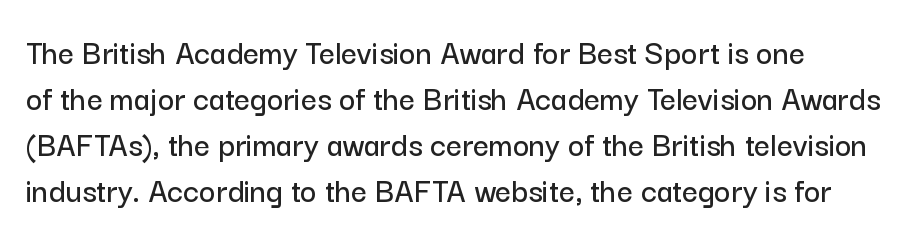
{"serif": "no", "italic": "no", "width": "normal", "stroke_contrast": "low", "x_height": "medium", "monospaced": "no", "underline": "no", "line_spacing": "normal", "line_spacing_ratio": 1.31, "letter_spacing": "normal", "letter_spacing_em": 0.0, "glyph_px": 35}
